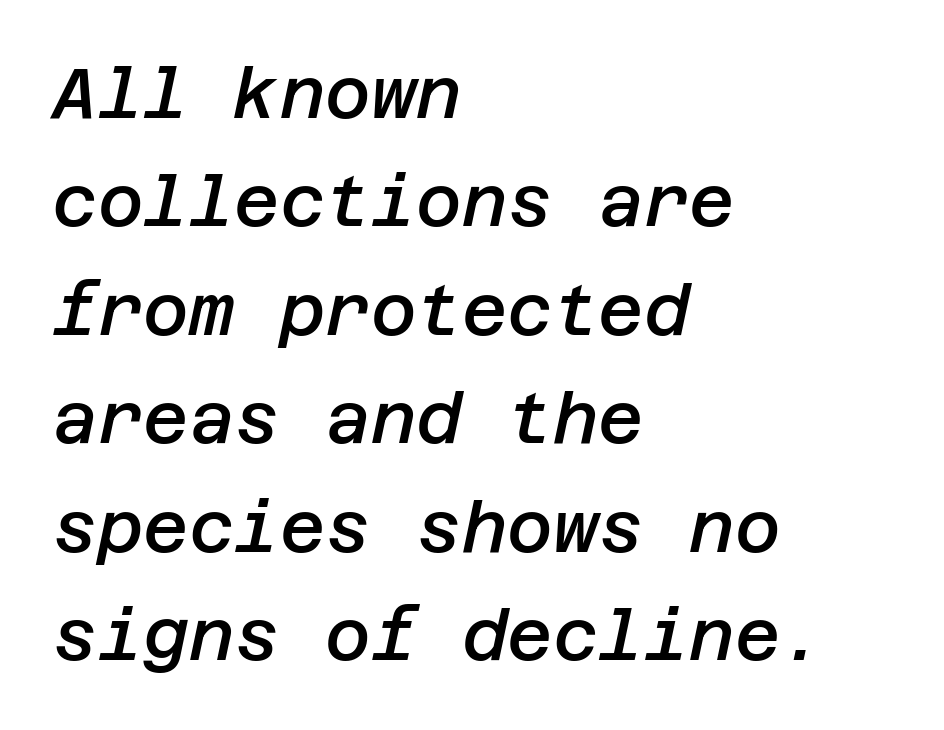
This is moderately heavy type, rendered in semibold. Each word holds together tightly as a unit, with standard inter-letter gaps. These lines sit exactly where default settings would place them. Is the type slanted? Yes — the strokes lean at a clear angle. These lines stack with their left ends in a neat column. Honestly, there is no underline to notice here at all.
